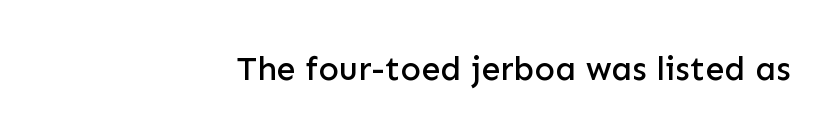
{"serif": "no", "italic": "no", "width": "normal", "stroke_contrast": "low", "x_height": "medium", "monospaced": "no", "underline": "no", "align": "right", "letter_spacing": "normal", "letter_spacing_em": 0.0, "glyph_px": 34}
